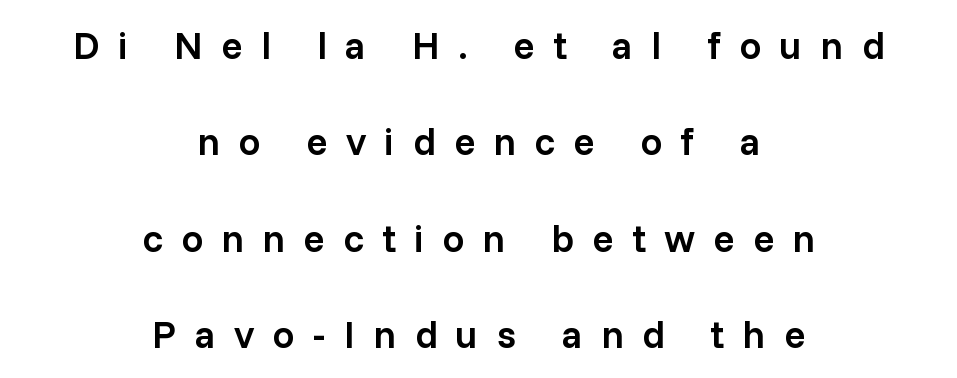
Q: Is the text bold? A: Semi-bold.
Q: Is the text italic (slanted)? A: No, it is upright.
Q: Is the typeface a serif or a sans-serif typeface? A: Sans-serif.
Q: Is the text underlined? A: No.
Q: How is the paragraph aligned? A: Centered.
Q: Is the spacing between letters normal or unusually wide? A: Unusually wide.
Q: Is the spacing between lines tight, normal or loose? A: Loose.
Q: Width (condensed, normal, or wide)? A: Normal.
Q: Stroke contrast? A: Low.
Q: x-height? A: Medium.
Q: Monospaced? A: No.
